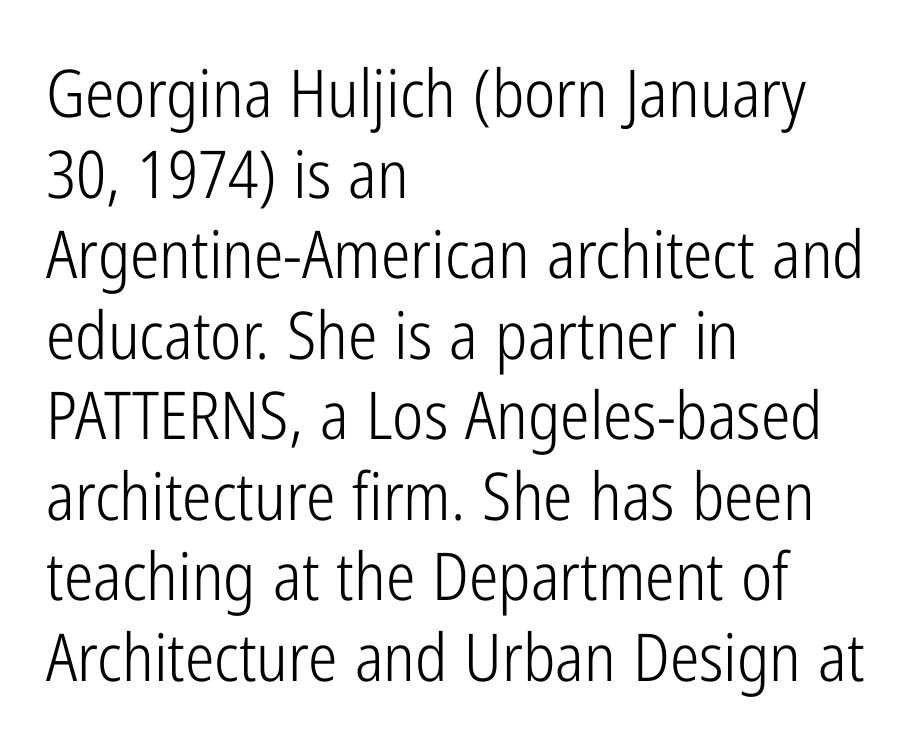
Honestly, there is no underline to notice here at all. Each stroke keeps to a modest, everyday thickness or less. There is no visible air inserted between adjacent glyphs. Designer's note — italics off, roman on. Here the designer chose a conventional face with non-uniform glyph widths. Every row of glyphs begins at an identical x-position on the left.
